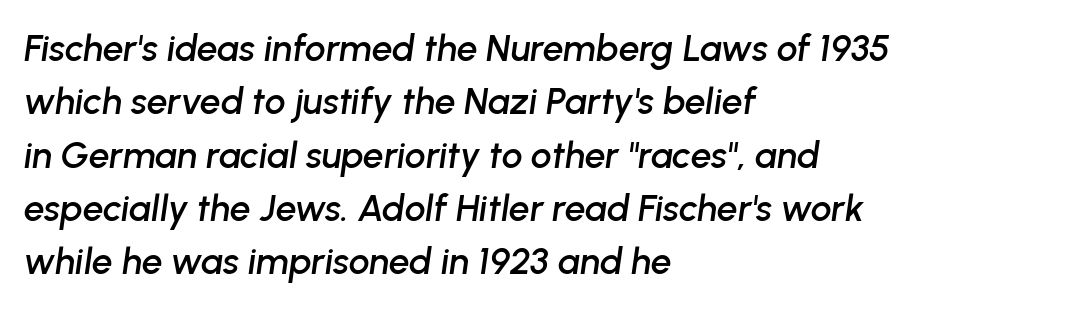
Q: Is the text italic (slanted)? A: Yes, it leans right by about 8 degrees.
Q: Is the text underlined? A: No.
Q: How is the paragraph aligned? A: Left-aligned.
Q: Is the spacing between letters normal or unusually wide? A: Normal.
Q: Is the spacing between lines tight, normal or loose? A: Normal.
Q: Width (condensed, normal, or wide)? A: Normal.
Q: Stroke contrast? A: Low.
Q: x-height? A: Medium.
Q: Monospaced? A: No.
